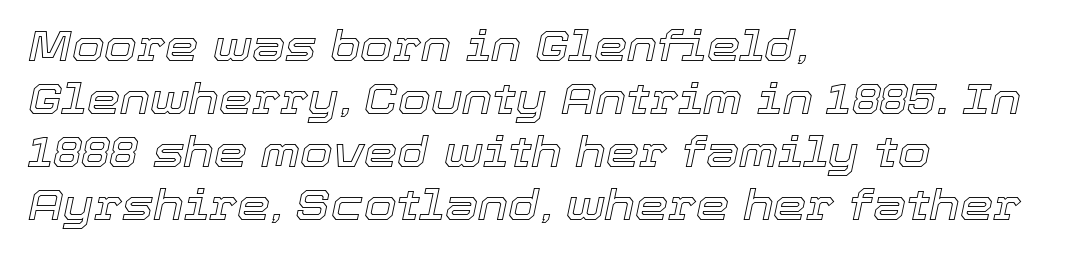
Spacing verdict: proportional, widths tailored to each character. Italic? Definitely — the glyphs are oblique. Layout note: lines flush left. The strip under each line holds only bare page.
